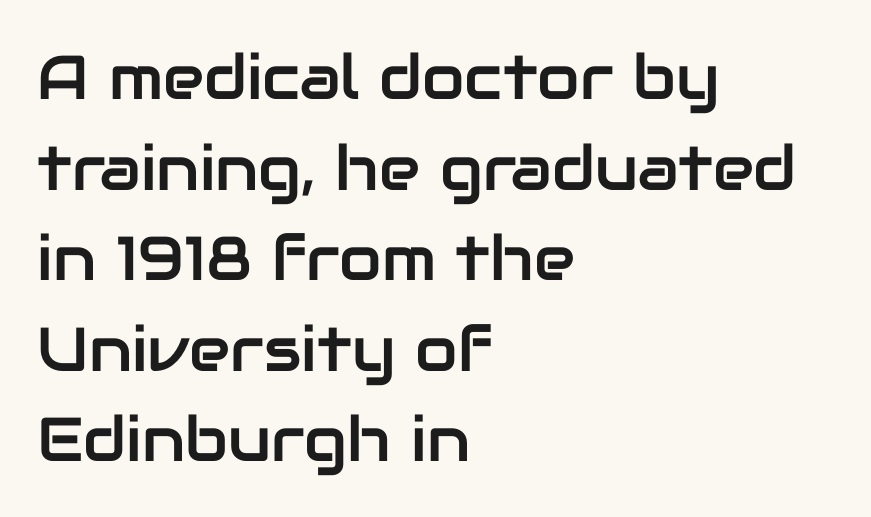
{"serif": "no", "italic": "no", "width": "normal", "stroke_contrast": "low", "x_height": "medium", "monospaced": "no", "underline": "no", "align": "left", "line_spacing": "normal", "line_spacing_ratio": 1.46, "letter_spacing": "normal", "letter_spacing_em": 0.0, "glyph_px": 62}
